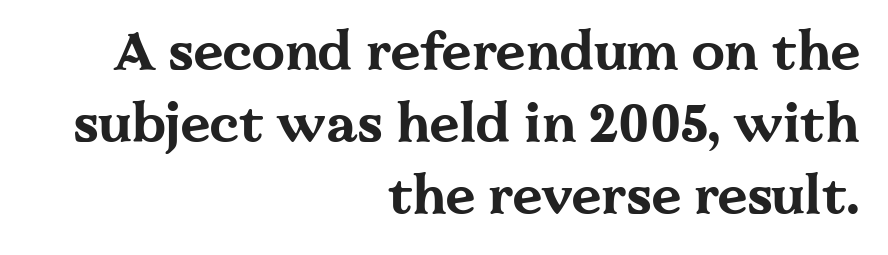
The image shows 53 px bold, wide serif type, upright; set right-aligned, normal line spacing (1.36x), normal letter spacing, not underlined; medium stroke contrast and a medium x-height.
